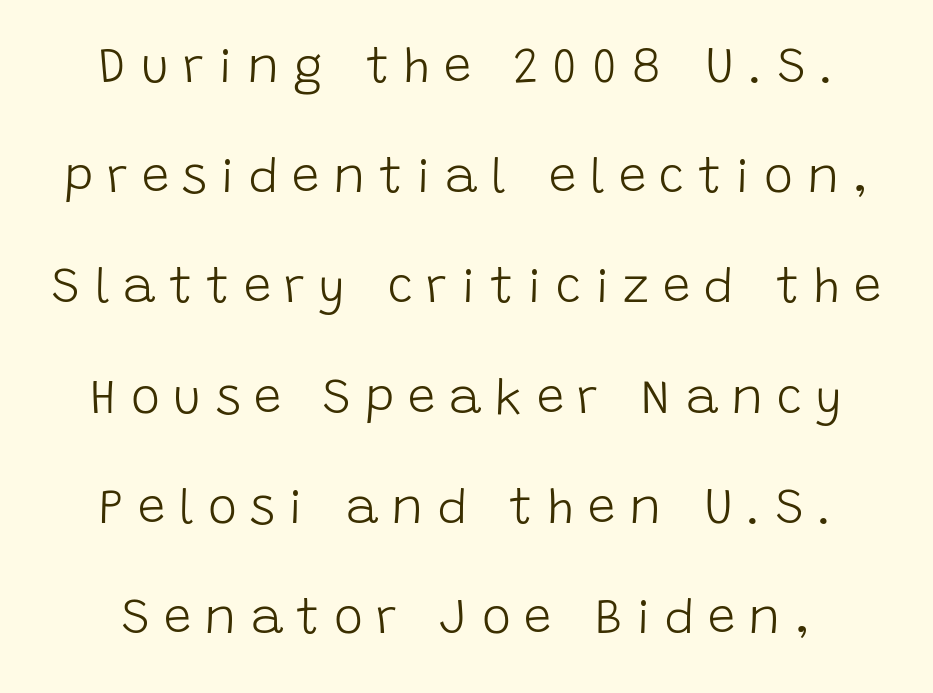
{"serif": "no", "italic": "no", "bold": "no", "weight": "light", "width": "normal", "stroke_contrast": "low", "x_height": "large", "monospaced": "no", "underline": "no", "line_spacing": "loose", "line_spacing_ratio": 2.25, "letter_spacing": "wide", "letter_spacing_em": 0.28, "glyph_px": 49}
